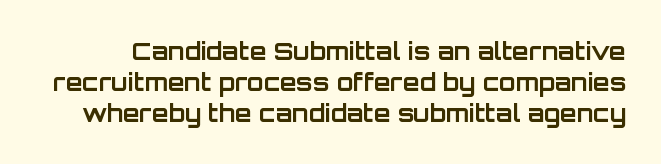
The image shows 24 px bold type, upright; set normal line spacing (1.3x), normal letter spacing, not underlined.
